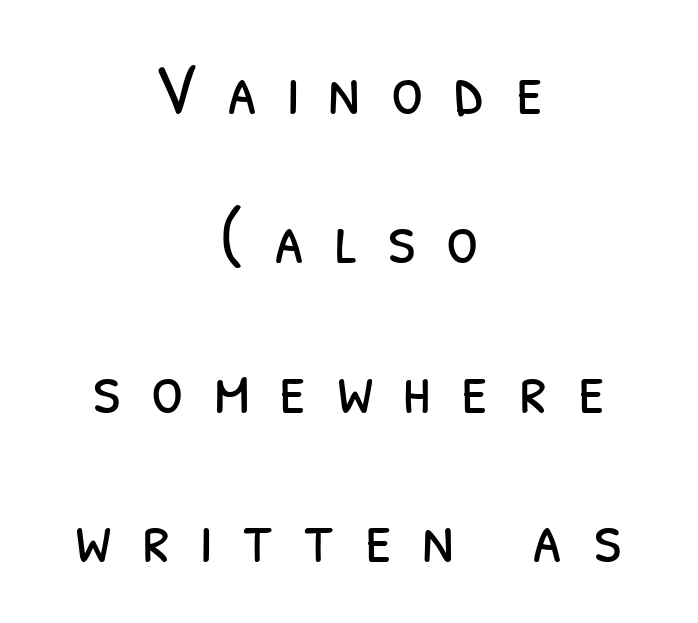
Has an underline been added? It has not. Compared with a flush-left layout, this one balances lines on the center instead. Quick note: interline space is abundant. Is this a fixed-width face? No — the glyphs have proportional, varying widths. Letter spacing: wide.
